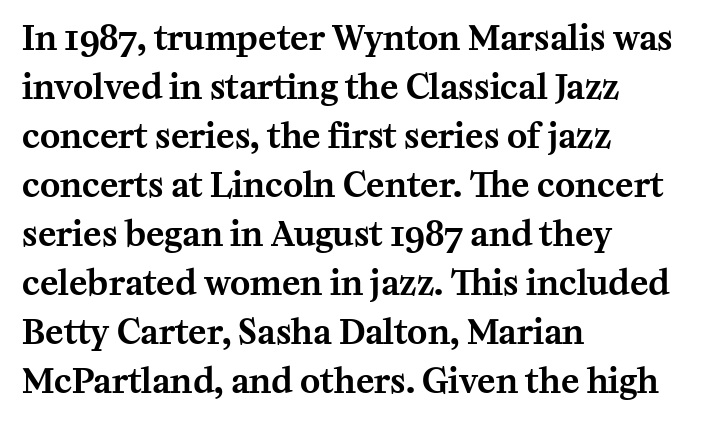
Type without underlining. Upright lettering throughout. The block of text has a typical density, with ordinary space between rows. Reading down the block, your eye returns to a fixed left position each line. These lines are rendered in a variable-pitch font.
